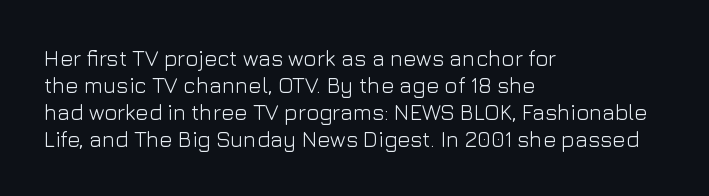
The image shows 22 px text type, upright; set left-aligned, line spacing 1.22x, normal letter spacing, not underlined.
